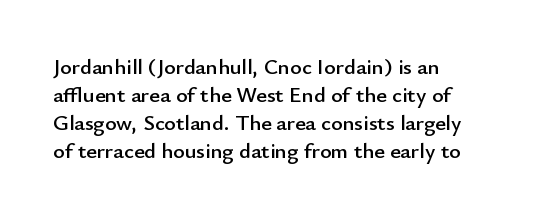
The image shows 22 px text type, upright; set left-aligned, normal line spacing (1.28x), normal letter spacing, not underlined.
